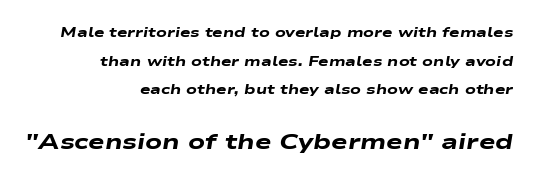
Q: Is the text bold? A: Yes.
Q: Is the text italic (slanted)? A: Yes, it leans right by about 9 degrees.
Q: Is the text underlined? A: No.
Q: How is the paragraph aligned? A: Right-aligned.
Q: Is the spacing between letters normal or unusually wide? A: Normal.
Q: Is the spacing between lines tight, normal or loose? A: Loose.
Q: Which block of text is set in a larger size, the first (top) or the second (bottom)? A: The second (bottom) one.
